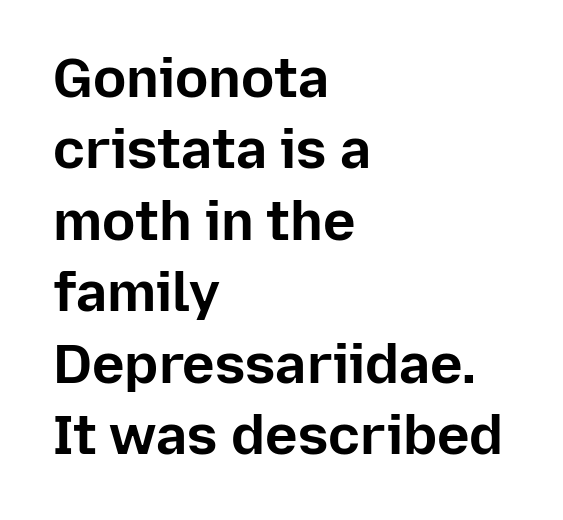
The image shows 55 px bold sans-serif type, upright; set left-aligned, normal line spacing (1.3x), normal letter spacing, not underlined; low stroke contrast and a medium x-height.
